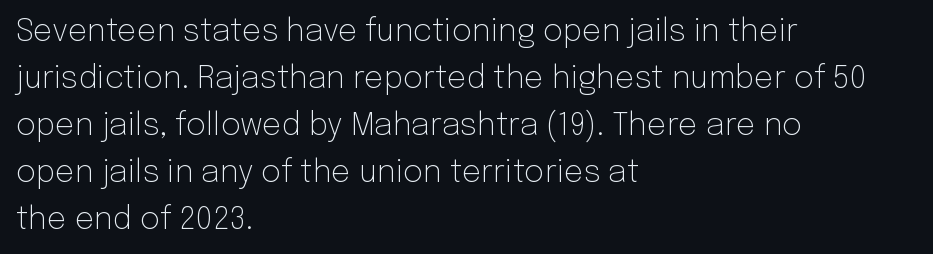
A typesetter would call this leading conventional body-copy spacing. A bare baseline throughout the passage. A quiet, ordinary-to-light weight characterises the typeface. Ascenders rise straight up at ninety degrees. Stroke terminals: plain, sans-serif.
